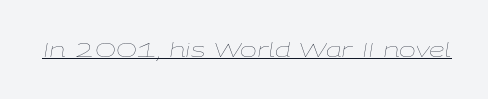
{"italic": "yes", "lean": "right", "slant_degrees": 9, "bold": "no", "underline": "yes", "letter_spacing": "normal", "letter_spacing_em": 0.0, "glyph_px": 20}
